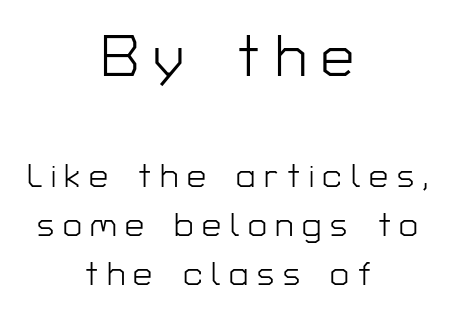
{"serif": "no", "italic": "no", "bold": "no", "weight": "light", "width": "normal", "stroke_contrast": "low", "x_height": "medium", "monospaced": "no", "underline": "no", "align": "center", "line_spacing": "normal", "line_spacing_ratio": 1.45, "letter_spacing": "wide", "letter_spacing_em": 0.25, "larger_block": "first", "size_ratio": 1.74, "glyph_px": 59}
